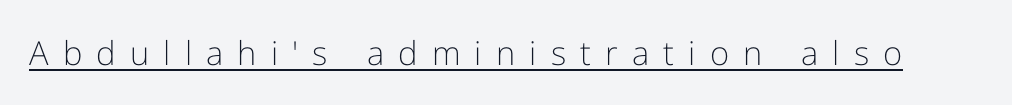
{"serif": "no", "italic": "no", "bold": "no", "weight": "light", "width": "normal", "stroke_contrast": "low", "x_height": "medium", "monospaced": "no", "underline": "yes", "letter_spacing": "wide", "letter_spacing_em": 0.43, "glyph_px": 33}
